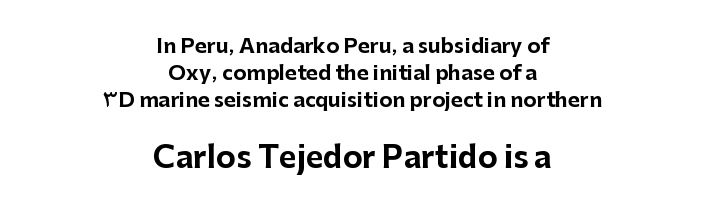
Q: Is the text bold? A: Yes.
Q: Is the text italic (slanted)? A: No, it is upright.
Q: Is the typeface a serif or a sans-serif typeface? A: Sans-serif.
Q: Is the text underlined? A: No.
Q: How is the paragraph aligned? A: Centered.
Q: Is the spacing between letters normal or unusually wide? A: Normal.
Q: Is the spacing between lines tight, normal or loose? A: Normal.
Q: Which block of text is set in a larger size, the first (top) or the second (bottom)? A: The second (bottom) one.
Q: Width (condensed, normal, or wide)? A: Normal.
Q: Stroke contrast? A: Low.
Q: x-height? A: Medium.
Q: Monospaced? A: No.
